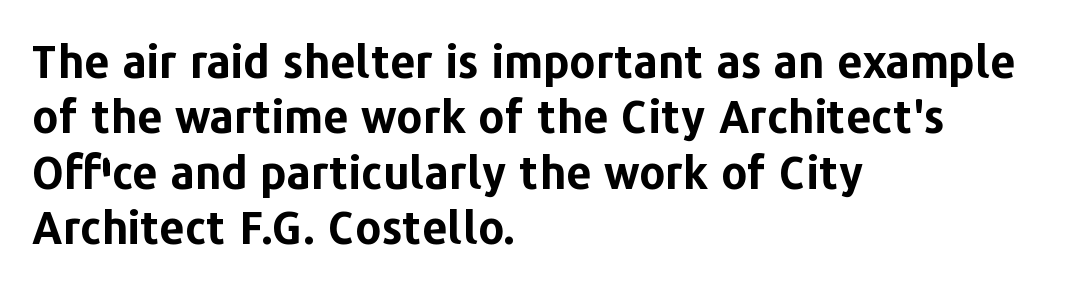
{"serif": "no", "italic": "no", "bold": "yes", "weight": "bold", "width": "normal", "stroke_contrast": "low", "x_height": "medium", "monospaced": "no", "underline": "no", "align": "left", "line_spacing_ratio": 1.23, "letter_spacing": "normal", "letter_spacing_em": 0.0, "glyph_px": 45}
